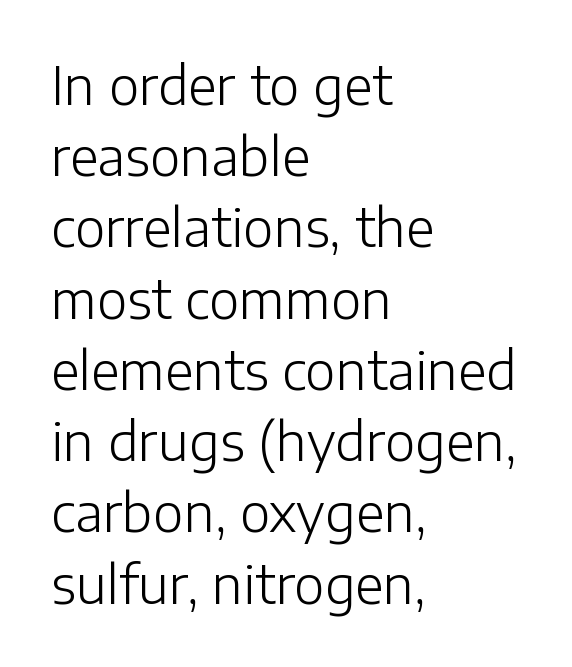
Designer's note — italics off, roman on. Counters stay open thanks to moderate or lighter strokes. The face used here is proportionally spaced, like ordinary book or web type. Characters follow at the spacing the type designer built in. The lines sit at an ordinary, default distance from one another. Alignment: flush left.
